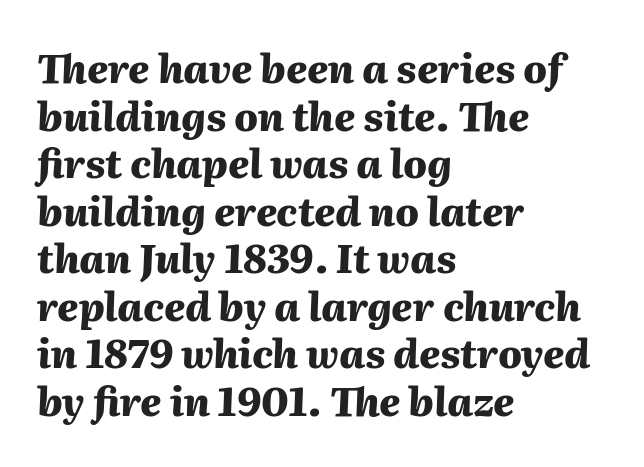
Letters rest on an invisible, unmarked baseline. These lines were composed using italics. Do the characters align in a grid? No, the font is proportional. The tracking reads as untouched default to a designer's eye. In CSS terms this would be text-align: left. The characters look thick and weighty, a clear bold.
